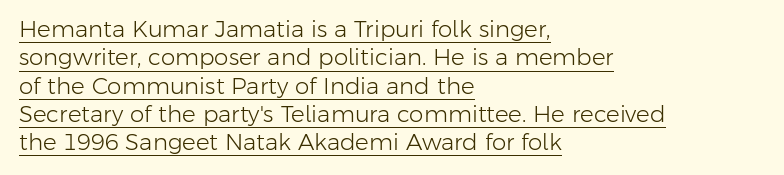
{"italic": "no", "bold": "no", "underline": "yes", "align": "left", "line_spacing_ratio": 1.23, "letter_spacing": "normal", "letter_spacing_em": 0.0, "glyph_px": 23}
